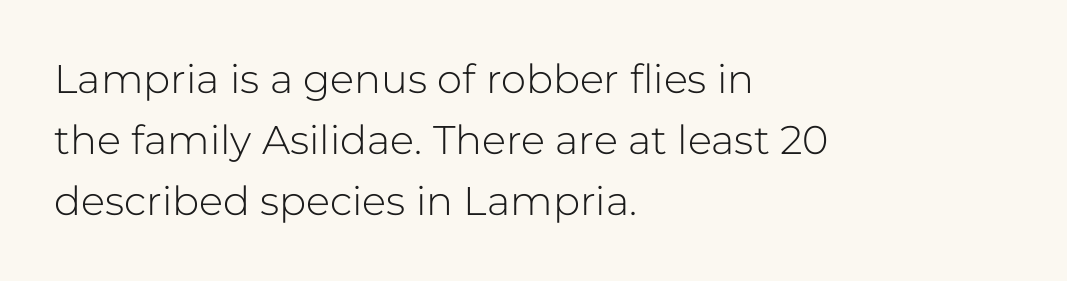
The image shows 40 px light sans-serif type, upright; set left-aligned, normal line spacing (1.53x), normal letter spacing, not underlined; low stroke contrast and a medium x-height.
